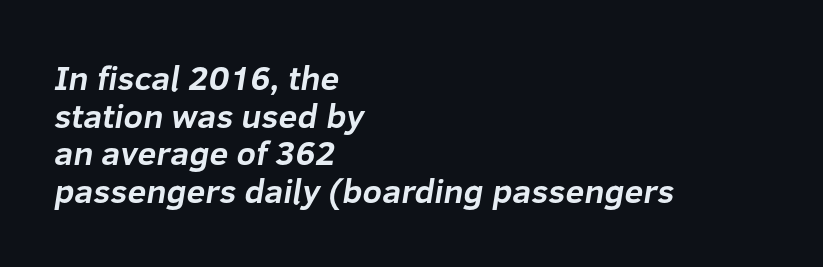
Q: Is the text bold? A: Yes.
Q: Is the typeface a serif or a sans-serif typeface? A: Sans-serif.
Q: Is the text underlined? A: No.
Q: How is the paragraph aligned? A: Left-aligned.
Q: Is the spacing between letters normal or unusually wide? A: Normal.
Q: Is the spacing between lines tight, normal or loose? A: Tight.
Q: Width (condensed, normal, or wide)? A: Normal.
Q: Stroke contrast? A: Low.
Q: x-height? A: Medium.
Q: Monospaced? A: No.
